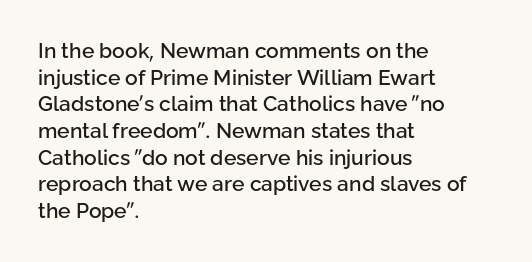
Q: Is the text italic (slanted)? A: No, it is upright.
Q: Is the text underlined? A: No.
Q: How is the paragraph aligned? A: Left-aligned.
Q: Is the spacing between letters normal or unusually wide? A: Normal.
Q: Is the spacing between lines tight, normal or loose? A: Normal.
